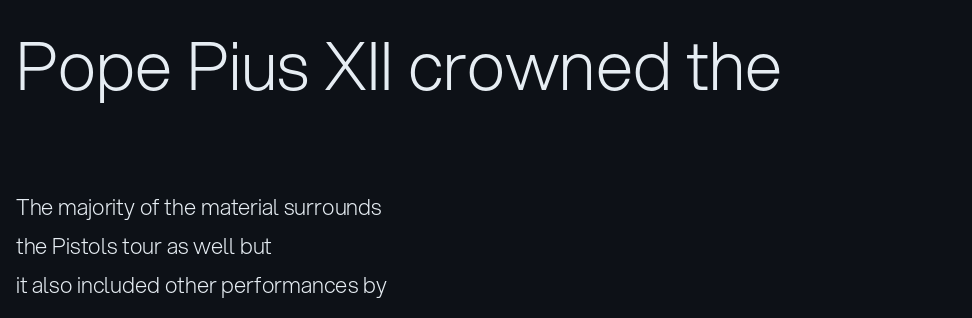
The image shows 67 px light sans-serif type, upright; set left-aligned, line spacing 1.79x, normal letter spacing, not underlined; the first (top) block is 3.05x larger; low stroke contrast and a medium x-height.
